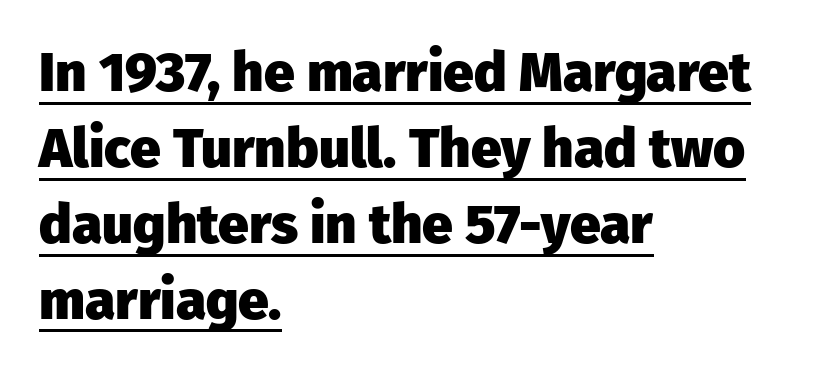
Q: Is the text bold? A: Yes.
Q: Is the text italic (slanted)? A: No, it is upright.
Q: Is the typeface a serif or a sans-serif typeface? A: Sans-serif.
Q: Is the text underlined? A: Yes.
Q: How is the paragraph aligned? A: Left-aligned.
Q: Is the spacing between letters normal or unusually wide? A: Normal.
Q: Is the spacing between lines tight, normal or loose? A: Normal.
Q: Width (condensed, normal, or wide)? A: Normal.
Q: Stroke contrast? A: Low.
Q: x-height? A: Medium.
Q: Monospaced? A: No.
